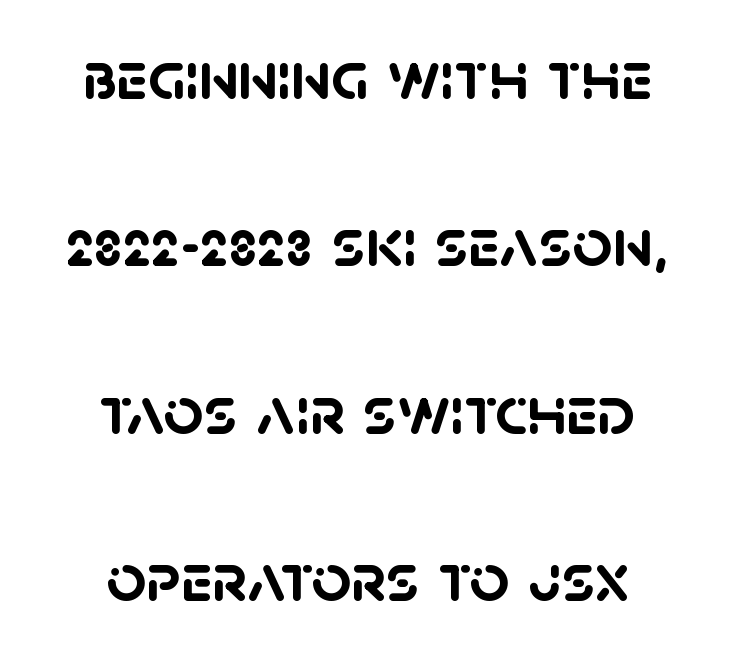
{"serif": "no", "bold": "yes", "weight": "semibold", "width": "normal", "stroke_contrast": "low", "x_height": "large", "monospaced": "no", "underline": "no", "align": "center", "line_spacing": "loose", "line_spacing_ratio": 2.39, "letter_spacing": "normal", "letter_spacing_em": 0.0, "glyph_px": 70}
